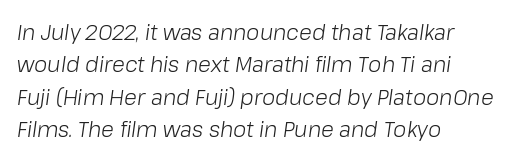
Q: Is the text bold? A: No.
Q: Is the text italic (slanted)? A: Yes, it leans right by about 8 degrees.
Q: Is the text underlined? A: No.
Q: How is the paragraph aligned? A: Left-aligned.
Q: Is the spacing between letters normal or unusually wide? A: Normal.
Q: Is the spacing between lines tight, normal or loose? A: Normal.
